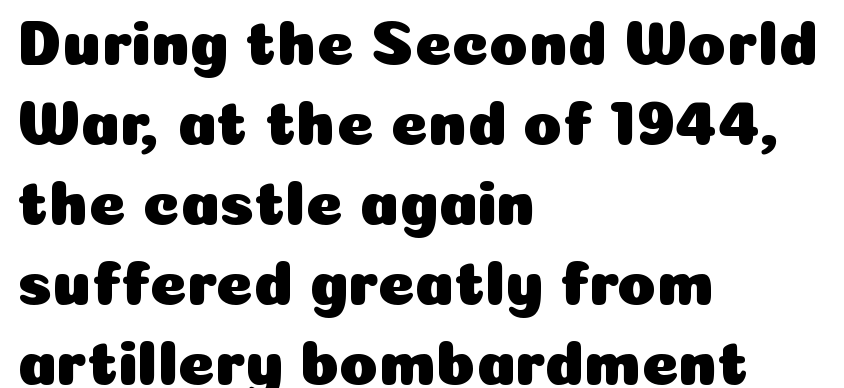
The image shows 63 px sans-serif type, upright; set left-aligned, normal line spacing (1.27x), normal letter spacing, not underlined; low stroke contrast and a medium x-height.
